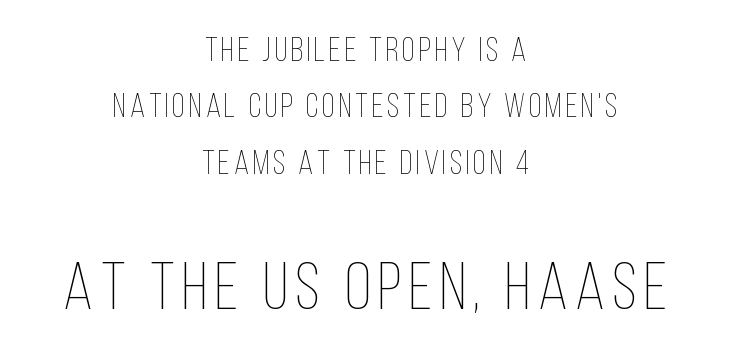
{"italic": "no", "bold": "no", "weight": "thin", "width": "condensed", "stroke_contrast": "low", "x_height": "large", "monospaced": "no", "underline": "no", "align": "center", "line_spacing": "normal", "line_spacing_ratio": 1.66, "larger_block": "second", "size_ratio": 1.97, "glyph_px": 67}
